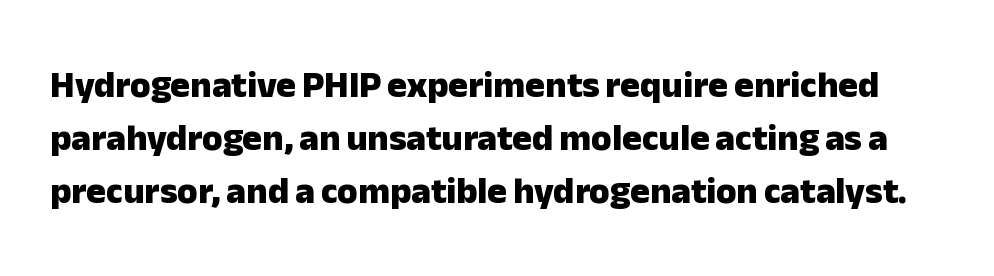
{"serif": "no", "italic": "no", "bold": "yes", "weight": "heavy", "width": "normal", "stroke_contrast": "low", "x_height": "medium", "monospaced": "no", "underline": "no", "line_spacing": "normal", "line_spacing_ratio": 1.43, "letter_spacing": "normal", "letter_spacing_em": 0.0, "glyph_px": 37}
